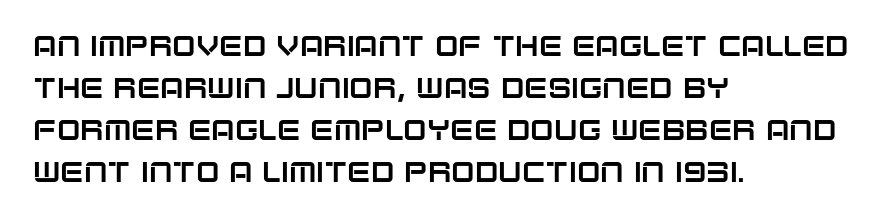
Q: Is the text italic (slanted)? A: No, it is upright.
Q: Is the typeface a serif or a sans-serif typeface? A: Sans-serif.
Q: Is the text underlined? A: No.
Q: How is the paragraph aligned? A: Left-aligned.
Q: Is the spacing between letters normal or unusually wide? A: Normal.
Q: Is the spacing between lines tight, normal or loose? A: Normal.
Q: Width (condensed, normal, or wide)? A: Normal.
Q: Stroke contrast? A: Low.
Q: x-height? A: Large.
Q: Monospaced? A: No.
